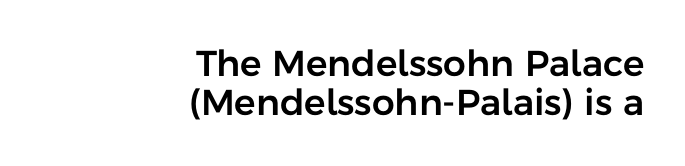
{"serif": "no", "italic": "no", "width": "normal", "stroke_contrast": "low", "x_height": "medium", "monospaced": "no", "underline": "no", "align": "right", "line_spacing": "tight", "line_spacing_ratio": 1.07, "letter_spacing": "normal", "letter_spacing_em": 0.0, "glyph_px": 36}
